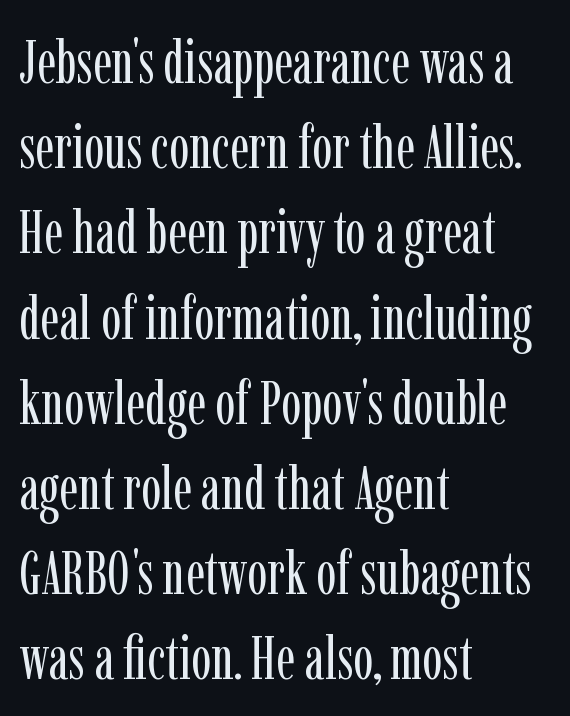
{"serif": "yes", "italic": "no", "bold": "no", "weight": "regular", "width": "condensed", "stroke_contrast": "low", "x_height": "medium", "monospaced": "no", "underline": "no", "align": "left", "line_spacing": "normal", "line_spacing_ratio": 1.42, "letter_spacing": "normal", "letter_spacing_em": 0.0, "glyph_px": 60}
